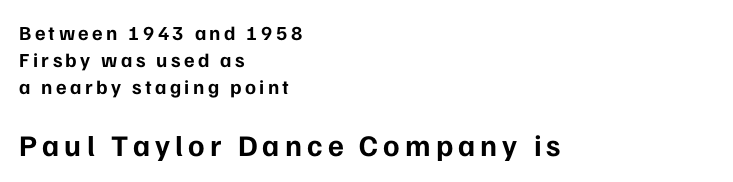
Q: Is the text bold? A: Yes.
Q: Is the text italic (slanted)? A: No, it is upright.
Q: Is the typeface a serif or a sans-serif typeface? A: Sans-serif.
Q: Is the text underlined? A: No.
Q: How is the paragraph aligned? A: Left-aligned.
Q: Is the spacing between lines tight, normal or loose? A: Normal.
Q: Which block of text is set in a larger size, the first (top) or the second (bottom)? A: The second (bottom) one.
Q: Width (condensed, normal, or wide)? A: Normal.
Q: Stroke contrast? A: Low.
Q: x-height? A: Medium.
Q: Monospaced? A: No.
